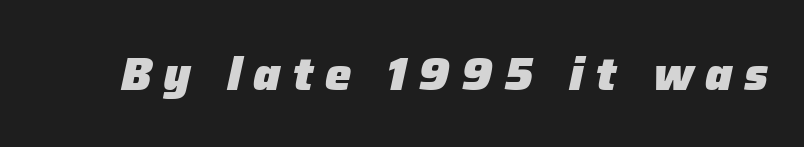
The image shows 47 px heavy type, italic (leaning right); set unusually wide letter spacing (+0.25 em), not underlined; low stroke contrast and a medium x-height.
